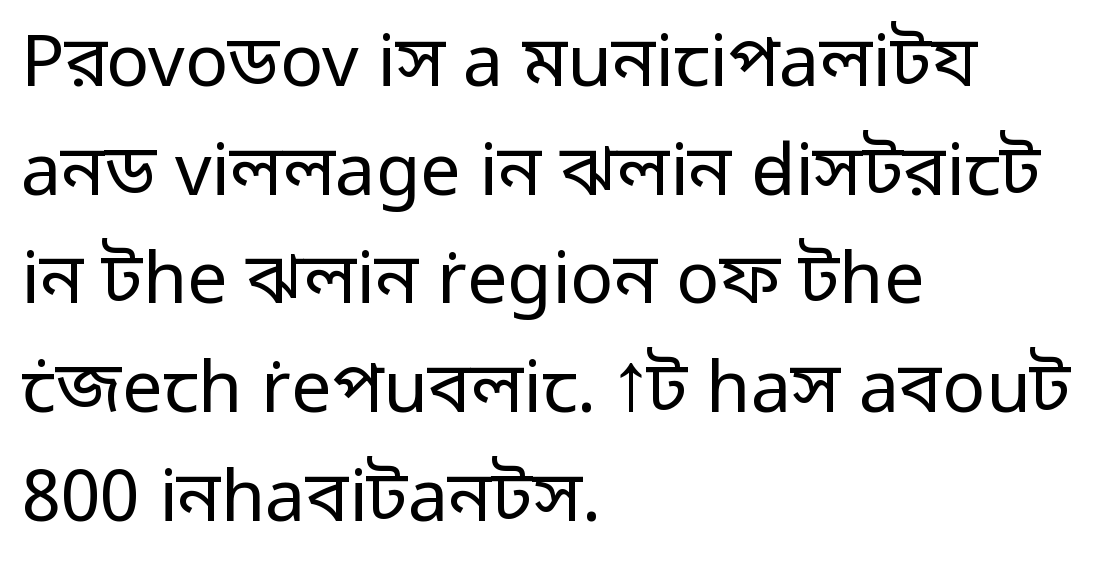
{"serif": "no", "italic": "no", "bold": "no", "weight": "regular", "width": "normal", "stroke_contrast": "low", "x_height": "medium", "monospaced": "no", "underline": "no", "align": "left", "line_spacing": "normal", "line_spacing_ratio": 1.51, "letter_spacing": "normal", "letter_spacing_em": 0.0, "glyph_px": 72}
